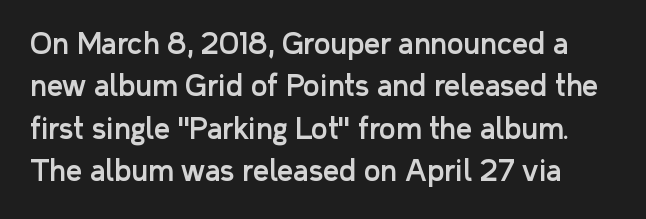
Q: Is the text italic (slanted)? A: No, it is upright.
Q: Is the typeface a serif or a sans-serif typeface? A: Sans-serif.
Q: Is the text underlined? A: No.
Q: Is the spacing between letters normal or unusually wide? A: Normal.
Q: Is the spacing between lines tight, normal or loose? A: Normal.
Q: Width (condensed, normal, or wide)? A: Normal.
Q: Stroke contrast? A: Low.
Q: x-height? A: Medium.
Q: Monospaced? A: No.
